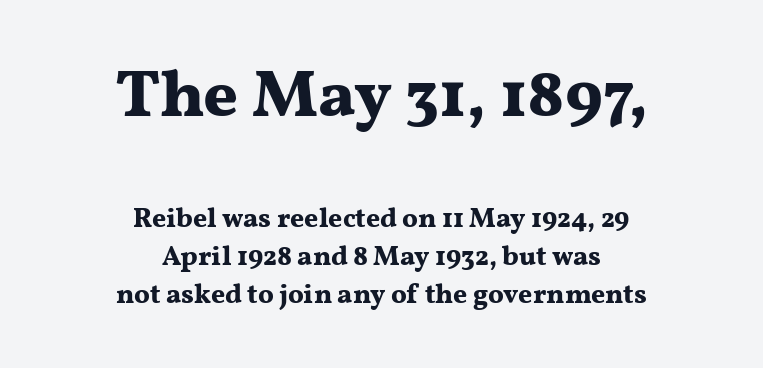
The image shows 67 px bold, wide serif type, upright; set centered, normal line spacing (1.42x), normal letter spacing, not underlined; the first (top) block is 2.48x larger; medium stroke contrast and a medium x-height.
